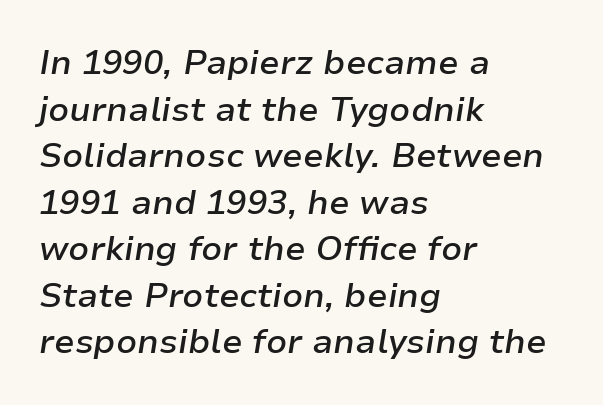
Q: Is the text bold? A: Semi-bold.
Q: Is the text italic (slanted)? A: Yes, it leans right by about 9 degrees.
Q: Is the text underlined? A: No.
Q: How is the paragraph aligned? A: Left-aligned.
Q: Is the spacing between letters normal or unusually wide? A: Normal.
Q: Is the spacing between lines tight, normal or loose? A: Normal.
Q: Width (condensed, normal, or wide)? A: Normal.
Q: Stroke contrast? A: Low.
Q: x-height? A: Medium.
Q: Monospaced? A: No.
